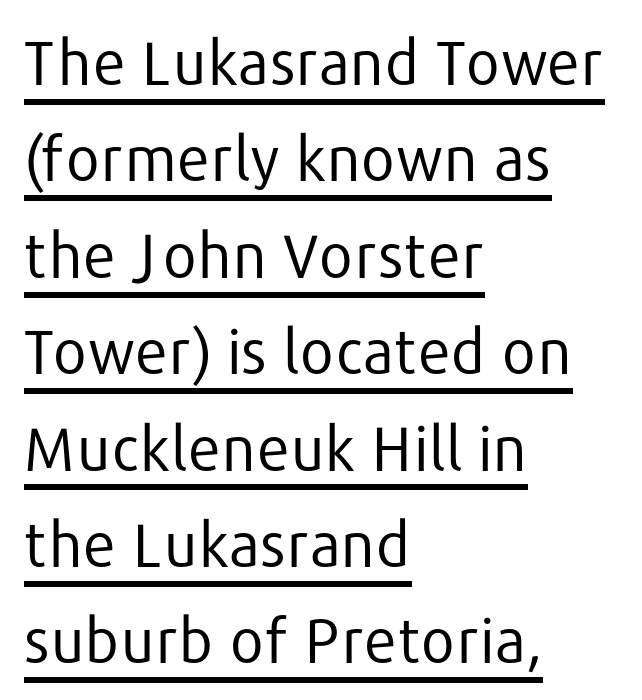
Tracking value appears to be zero — textbook default spacing. To sum up the face: it is a sans, with no serifs. A typesetter would call this proportional, since set widths differ per character. The lettering stays uniformly vertical, giving the passage a roman look. The lettering is marked with a stroke running underneath it.
